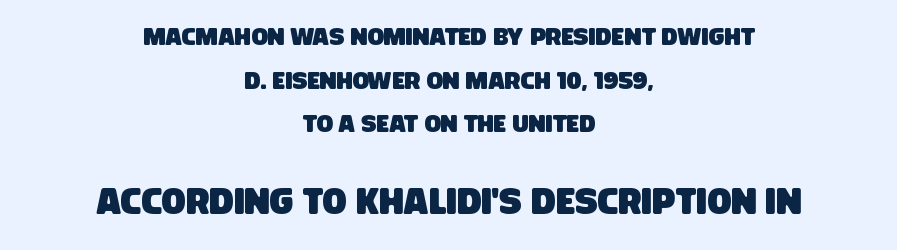
{"serif": "no", "width": "condensed", "stroke_contrast": "low", "x_height": "large", "monospaced": "no", "underline": "no", "align": "center", "line_spacing_ratio": 1.82, "letter_spacing": "normal", "letter_spacing_em": 0.0, "larger_block": "second", "size_ratio": 1.5, "glyph_px": 36}
